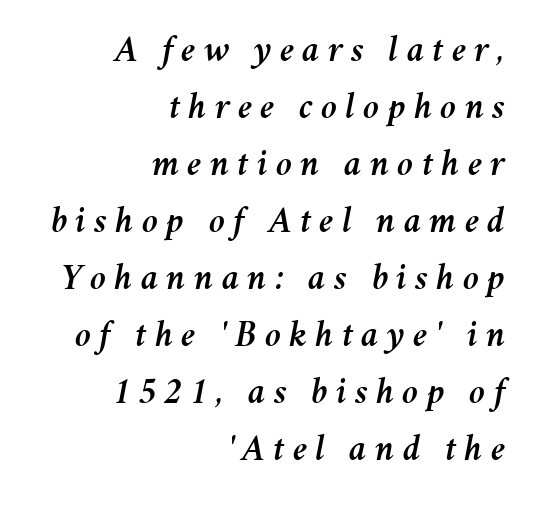
The image shows 37 px text type, italic (leaning right); set right-aligned, normal line spacing (1.54x), unusually wide letter spacing (+0.22 em), not underlined; medium stroke contrast and a medium x-height.
